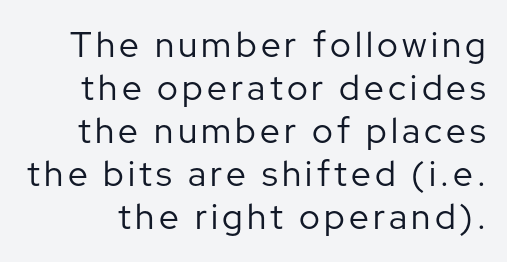
The image shows 35 px regular-weight sans-serif type, upright; set line spacing 1.23x, not underlined; low stroke contrast and a medium x-height.
